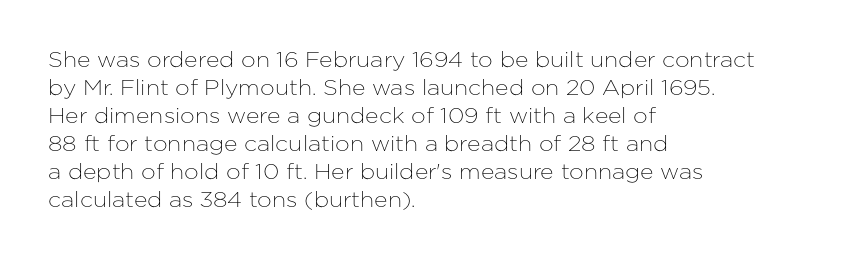
{"italic": "no", "underline": "no", "align": "left", "line_spacing": "normal", "line_spacing_ratio": 1.33, "letter_spacing": "normal", "letter_spacing_em": 0.0, "glyph_px": 21}
